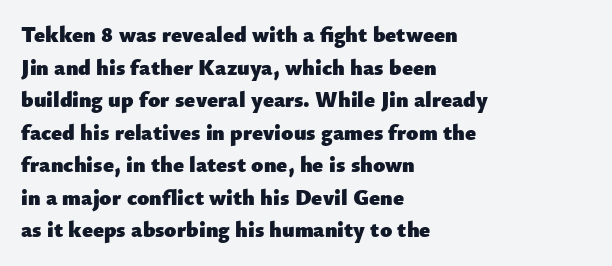
Q: Is the text bold? A: Yes.
Q: Is the text italic (slanted)? A: No, it is upright.
Q: Is the text underlined? A: No.
Q: How is the paragraph aligned? A: Left-aligned.
Q: Is the spacing between letters normal or unusually wide? A: Normal.
Q: Is the spacing between lines tight, normal or loose? A: Normal.
